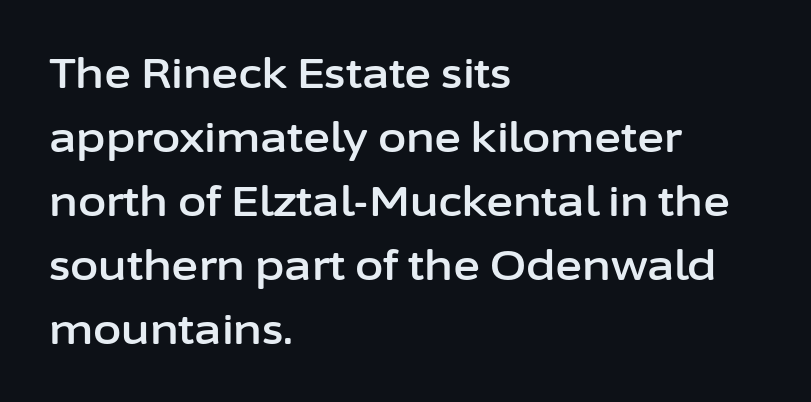
Horizontal alignment here is leftward, the default for most running prose. Letterform terminals end flat and unadorned throughout the passage. Students, observe: this is what conventionally led text looks like. Spacing verdict: proportional, widths tailored to each character. Short note: letters normally spaced. Type without underlining.
